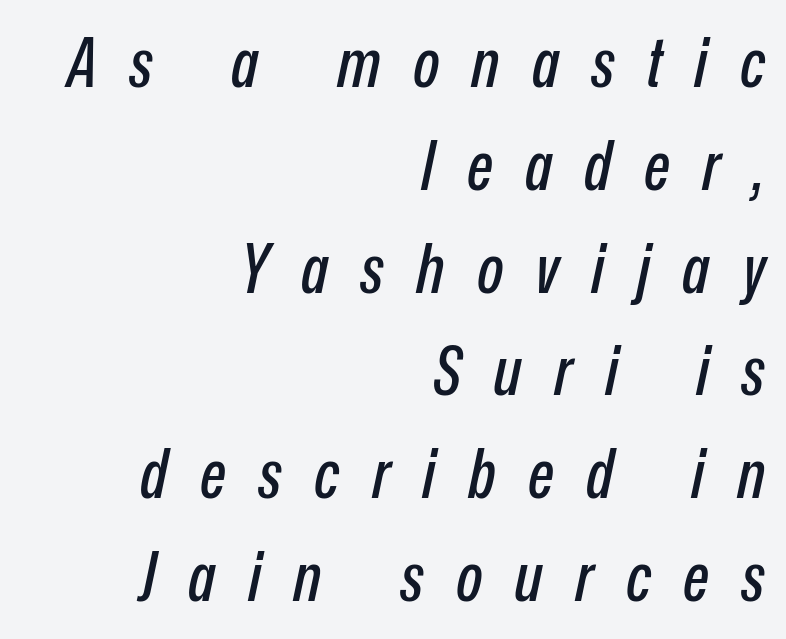
The image shows 69 px condensed type, italic (leaning right); set right-aligned, normal line spacing (1.49x), unusually wide letter spacing (+0.47 em), not underlined; low stroke contrast and a medium x-height.
